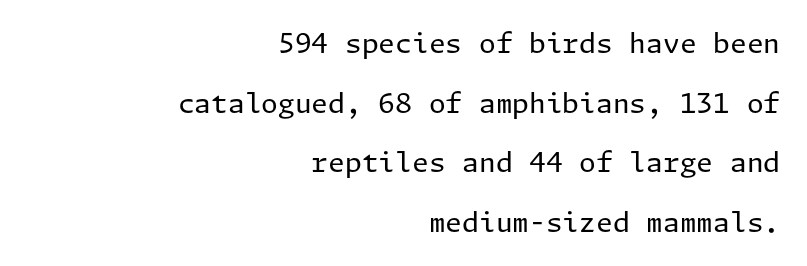
The strokes are not fattened; the text isn't bold. Teacher's note: observe the even right margin — that is flush-right alignment. In terms of posture, this sample is upright. Standard letterfit; no display-style spreading of the glyphs. The lines are spread far apart with generous leading. This rendering features lettering with no underline.
